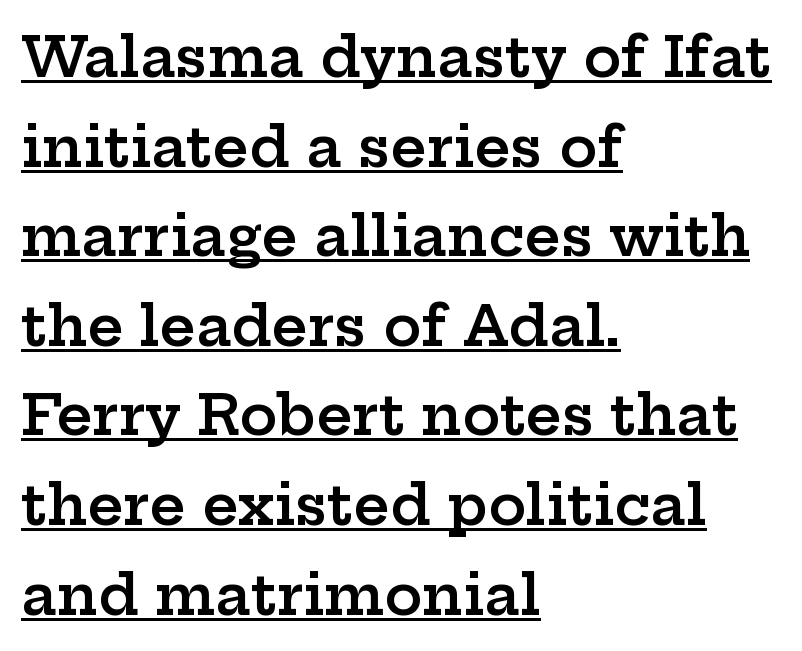
The image shows 56 px semibold, wide serif type, upright; set left-aligned, normal line spacing (1.6x), normal letter spacing, underlined; low stroke contrast and a medium x-height.
